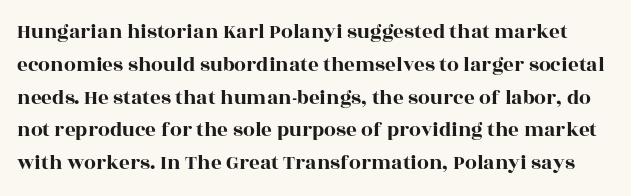
The lines sit at an ordinary, default distance from one another. Short note: letters normally spaced. Beneath every word, the page is bare. The type sits square on the baseline with zero lean.
